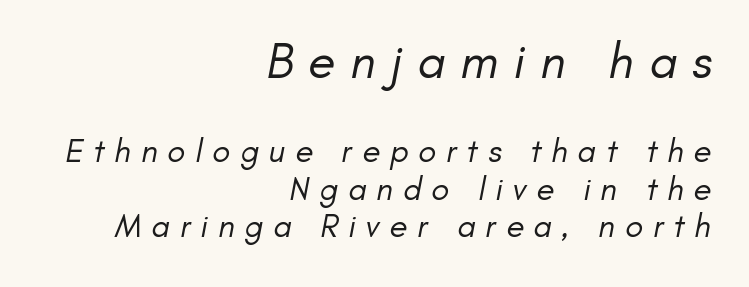
Q: Is the text bold? A: No.
Q: Is the typeface a serif or a sans-serif typeface? A: Sans-serif.
Q: Is the text underlined? A: No.
Q: How is the paragraph aligned? A: Right-aligned.
Q: Is the spacing between letters normal or unusually wide? A: Unusually wide.
Q: Is the spacing between lines tight, normal or loose? A: Tight.
Q: Which block of text is set in a larger size, the first (top) or the second (bottom)? A: The first (top) one.
Q: Width (condensed, normal, or wide)? A: Normal.
Q: Stroke contrast? A: Low.
Q: x-height? A: Small.
Q: Monospaced? A: No.
